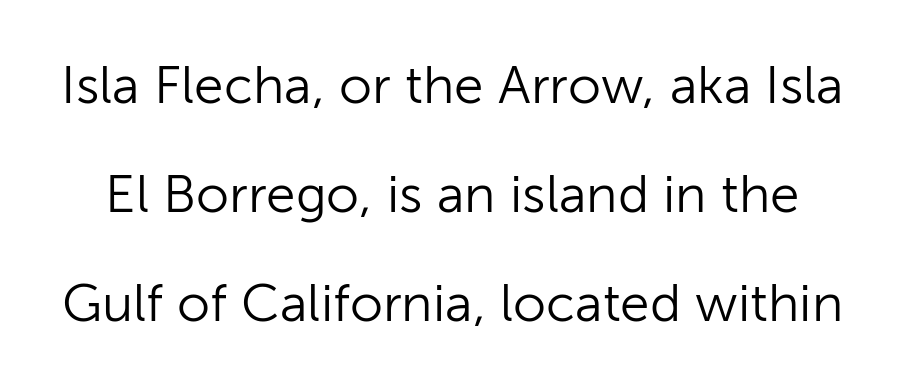
The image shows 53 px light sans-serif type, upright; set loose line spacing (2.06x), normal letter spacing, not underlined; low stroke contrast and a medium x-height.
